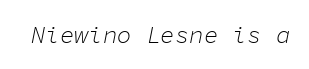
The image shows 24 px text type, italic (leaning right); set normal letter spacing, not underlined.
